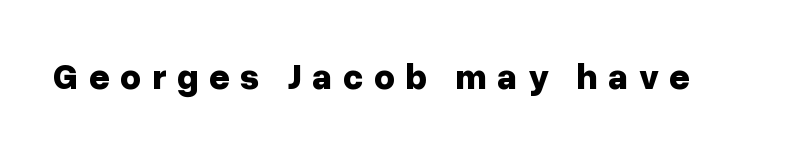
Spacing verdict: proportional, widths tailored to each character. Bare-footed words on every line. I'd describe the lettering as bold — thick and assertive. A roman cut, with each character standing at attention. Observe the absence of serifs on each vertical stroke in this sample.
